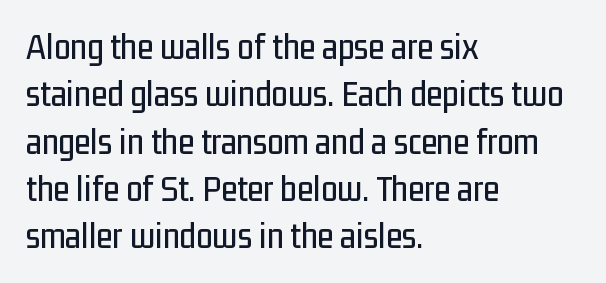
{"serif": "no", "italic": "no", "width": "condensed", "stroke_contrast": "low", "x_height": "medium", "monospaced": "no", "underline": "no", "align": "left", "line_spacing": "normal", "line_spacing_ratio": 1.28, "letter_spacing": "normal", "letter_spacing_em": 0.0, "glyph_px": 37}
